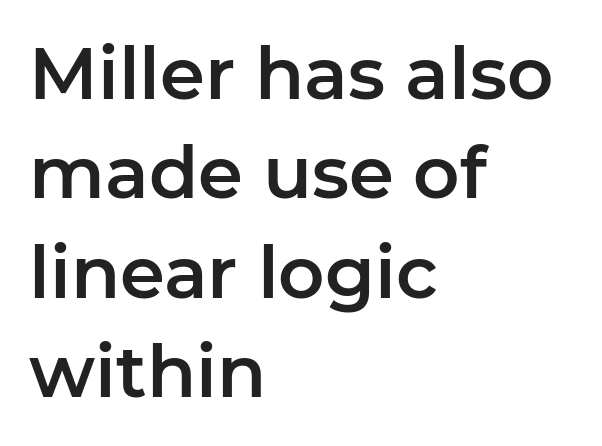
{"serif": "no", "italic": "no", "width": "normal", "stroke_contrast": "low", "x_height": "medium", "monospaced": "no", "underline": "no", "align": "left", "line_spacing": "normal", "line_spacing_ratio": 1.38, "letter_spacing": "normal", "letter_spacing_em": 0.0, "glyph_px": 72}
